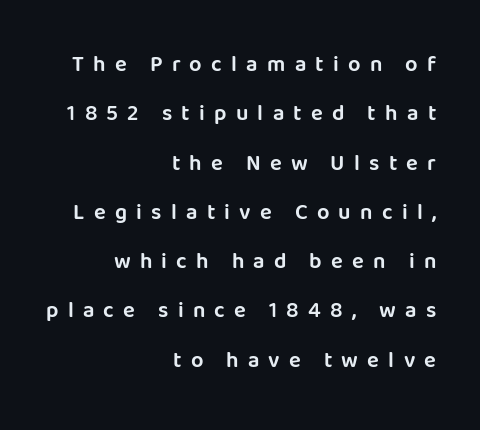
The image shows 22 px text type, upright; set right-aligned, loose line spacing (2.24x), unusually wide letter spacing (+0.42 em), not underlined.
